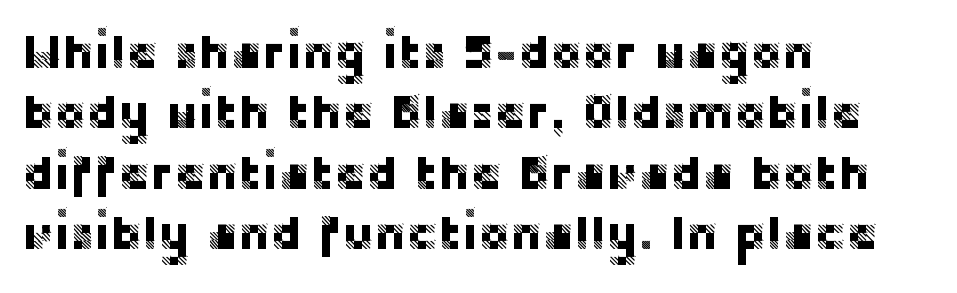
The lines sit at an ordinary, default distance from one another. Character widths vary here, with narrow letters taking less room than wide ones. The face used here is rendered with its standard letterfit. The type sits square on the baseline with zero lean. Visually the block forms a straight wall on the left and a jagged coastline on the right. Glance below the letters and you will spot only blank space.
